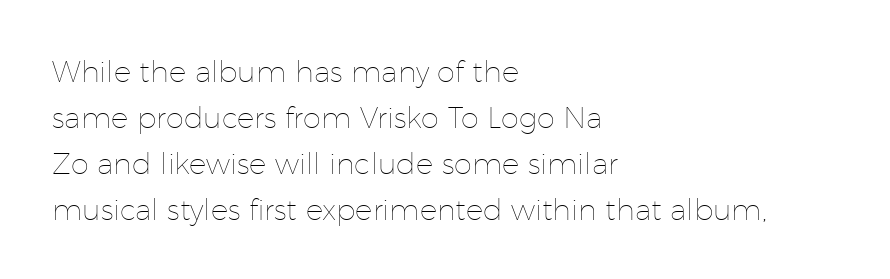
Short note: letters normally spaced. Honestly, there is no underline to notice here at all. Reading down the block, your eye returns to a fixed left position each line. Each letter keeps its own natural width here, so spacing adapts to shape.
